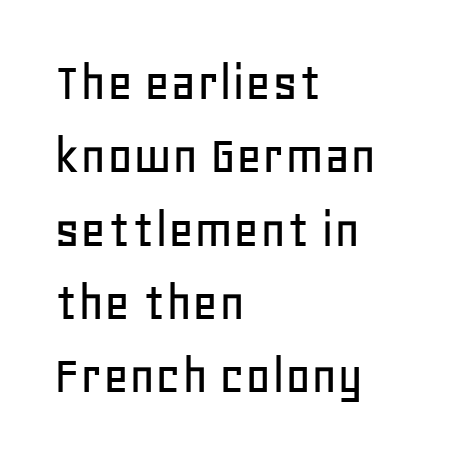
{"serif": "no", "italic": "no", "width": "normal", "stroke_contrast": "low", "x_height": "large", "monospaced": "no", "underline": "no", "align": "left", "line_spacing": "normal", "line_spacing_ratio": 1.31, "letter_spacing": "normal", "letter_spacing_em": 0.0, "glyph_px": 56}
